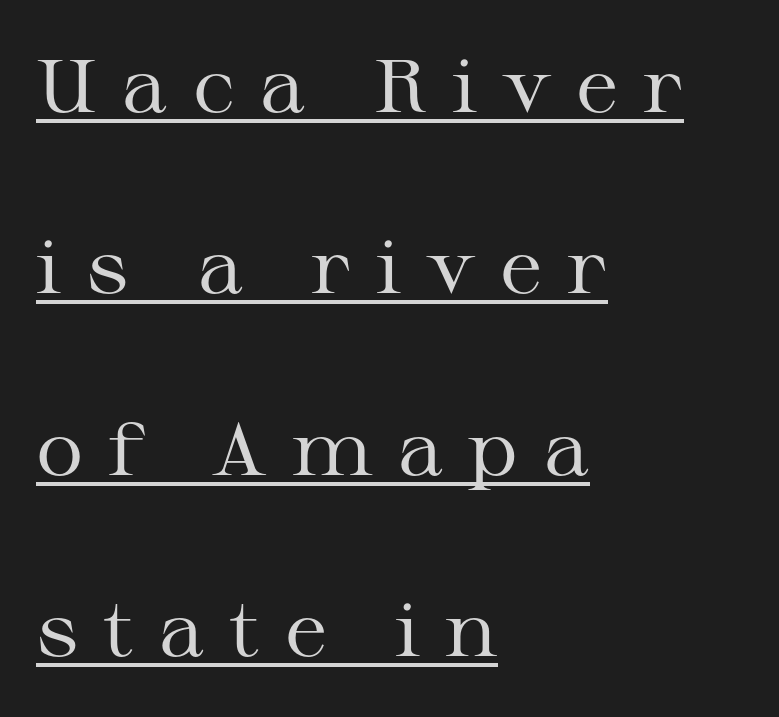
The image shows 74 px regular-weight, wide serif type, upright; set left-aligned, loose line spacing (2.45x), unusually wide letter spacing (+0.33 em), underlined; medium stroke contrast and a medium x-height.
